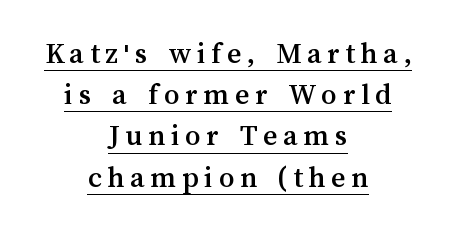
Line spacing here is normal. What decoration does the sample have? An underline. Spacing verdict: proportional, widths tailored to each character. Every row of glyphs is offset so its center matches the block's center. Designer's note — italics off, roman on.
